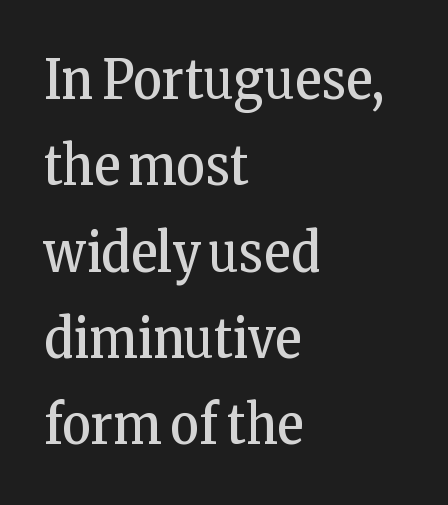
The image shows 55 px regular-weight, condensed serif type, upright; set left-aligned, normal line spacing (1.57x), normal letter spacing, not underlined; low stroke contrast and a medium x-height.
